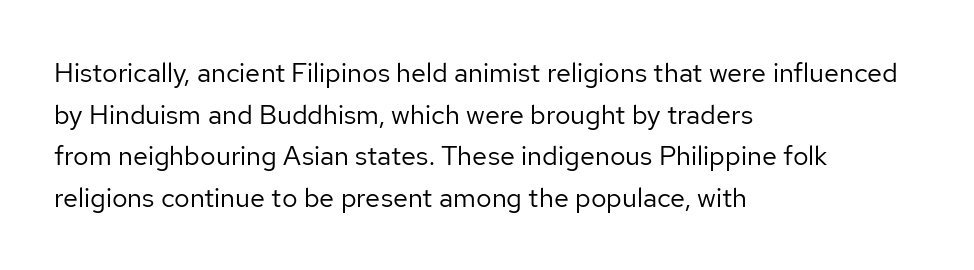
Q: Is the text bold? A: No.
Q: Is the text italic (slanted)? A: No, it is upright.
Q: Is the text underlined? A: No.
Q: How is the paragraph aligned? A: Left-aligned.
Q: Is the spacing between letters normal or unusually wide? A: Normal.
Q: Is the spacing between lines tight, normal or loose? A: Normal.
